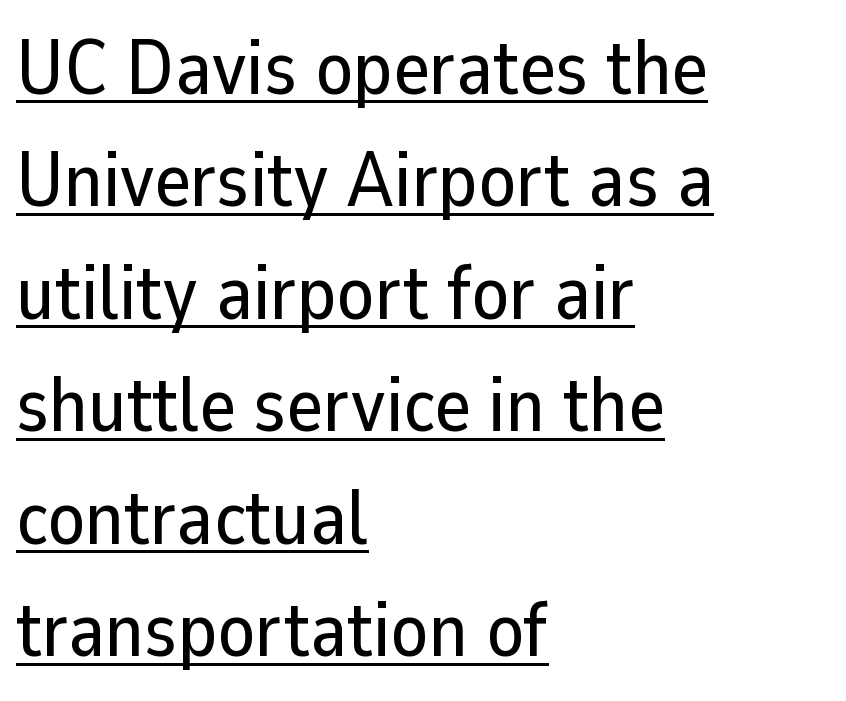
Q: Is the text italic (slanted)? A: No, it is upright.
Q: Is the typeface a serif or a sans-serif typeface? A: Sans-serif.
Q: Is the text underlined? A: Yes.
Q: How is the paragraph aligned? A: Left-aligned.
Q: Is the spacing between letters normal or unusually wide? A: Normal.
Q: Is the spacing between lines tight, normal or loose? A: Normal.
Q: Width (condensed, normal, or wide)? A: Normal.
Q: Stroke contrast? A: Low.
Q: x-height? A: Medium.
Q: Monospaced? A: No.
